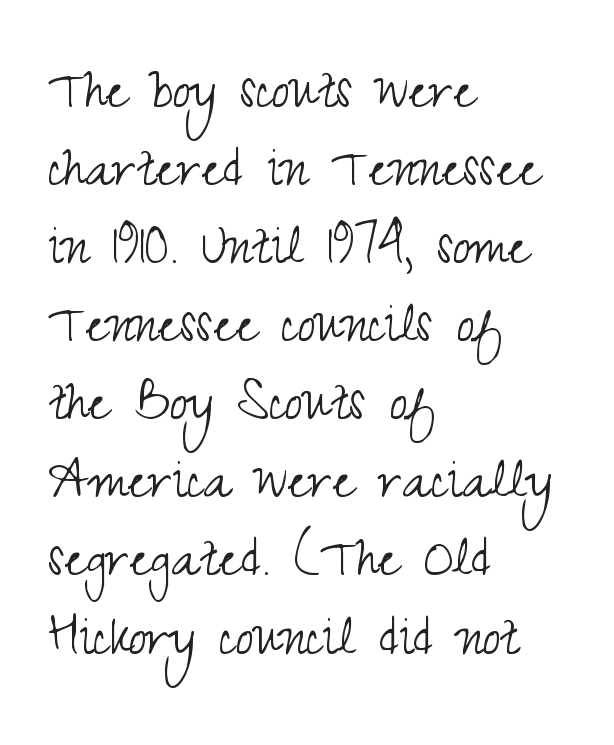
{"serif": "no", "italic": "no", "bold": "no", "weight": "light", "width": "condensed", "stroke_contrast": "medium", "x_height": "small", "monospaced": "no", "underline": "no", "align": "left", "line_spacing_ratio": 1.22, "letter_spacing": "normal", "letter_spacing_em": 0.0, "glyph_px": 64}
